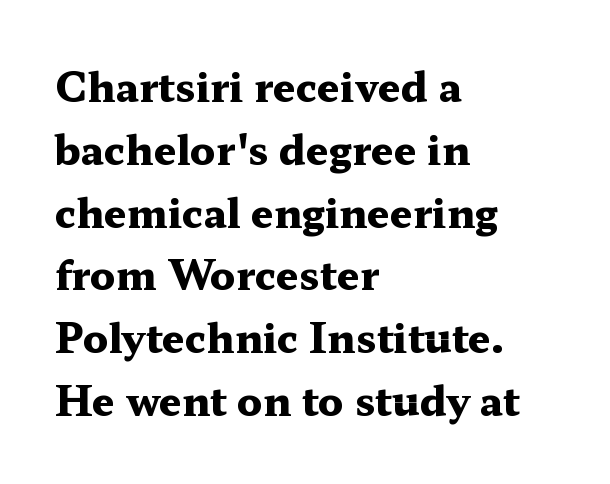
{"serif": "yes", "italic": "no", "bold": "yes", "weight": "heavy", "width": "wide", "stroke_contrast": "medium", "x_height": "medium", "monospaced": "no", "underline": "no", "align": "left", "line_spacing": "normal", "line_spacing_ratio": 1.57, "letter_spacing": "normal", "letter_spacing_em": 0.0, "glyph_px": 40}
